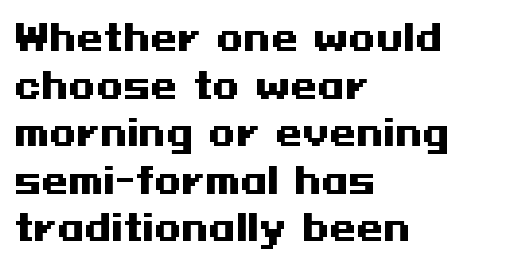
Q: Is the text bold? A: Yes.
Q: Is the text italic (slanted)? A: No, it is upright.
Q: Is the typeface a serif or a sans-serif typeface? A: Sans-serif.
Q: Is the text underlined? A: No.
Q: How is the paragraph aligned? A: Left-aligned.
Q: Is the spacing between letters normal or unusually wide? A: Normal.
Q: Is the spacing between lines tight, normal or loose? A: Normal.
Q: Width (condensed, normal, or wide)? A: Wide.
Q: Stroke contrast? A: Medium.
Q: x-height? A: Medium.
